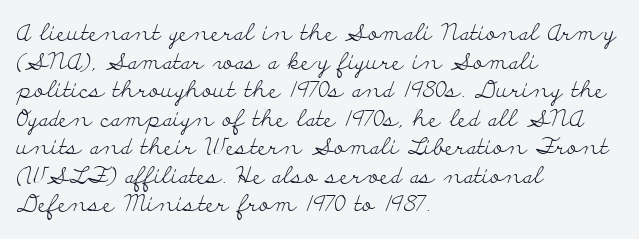
Q: Is the text bold? A: No.
Q: Is the text italic (slanted)? A: Yes.
Q: Is the text underlined? A: No.
Q: How is the paragraph aligned? A: Left-aligned.
Q: Is the spacing between letters normal or unusually wide? A: Normal.
